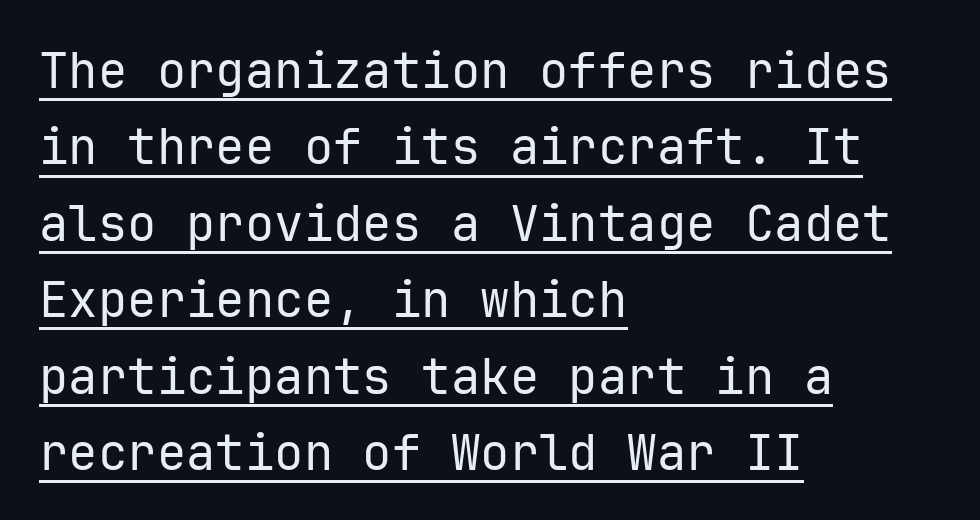
Q: Is the text bold? A: No.
Q: Is the text italic (slanted)? A: No, it is upright.
Q: Is the typeface a serif or a sans-serif typeface? A: Sans-serif.
Q: Is the text underlined? A: Yes.
Q: How is the paragraph aligned? A: Left-aligned.
Q: Is the spacing between letters normal or unusually wide? A: Normal.
Q: Is the spacing between lines tight, normal or loose? A: Normal.
Q: Width (condensed, normal, or wide)? A: Normal.
Q: Stroke contrast? A: Low.
Q: x-height? A: Medium.
Q: Monospaced? A: Yes.
